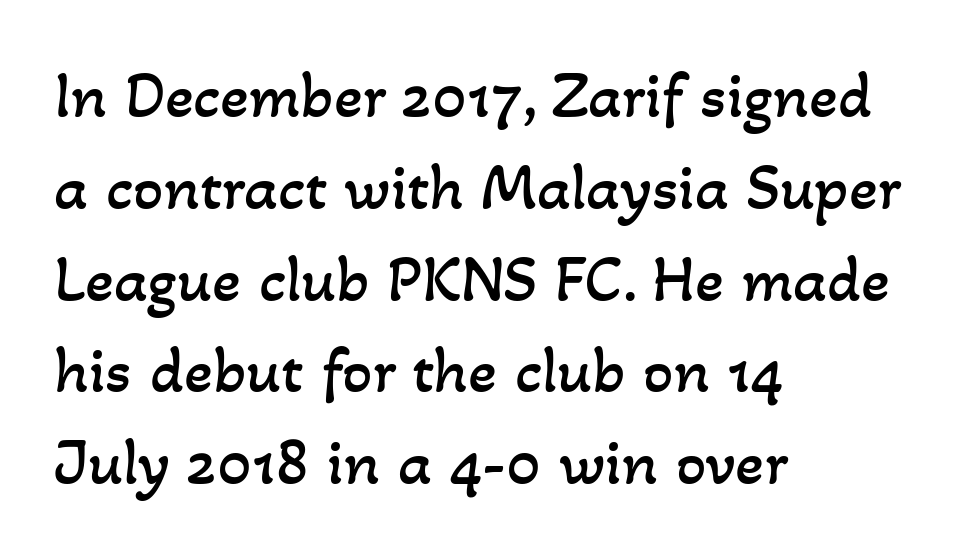
Q: Is the text bold? A: No.
Q: Is the text underlined? A: No.
Q: How is the paragraph aligned? A: Left-aligned.
Q: Is the spacing between letters normal or unusually wide? A: Normal.
Q: Is the spacing between lines tight, normal or loose? A: Normal.
Q: Width (condensed, normal, or wide)? A: Normal.
Q: Stroke contrast? A: Low.
Q: x-height? A: Small.
Q: Monospaced? A: No.
